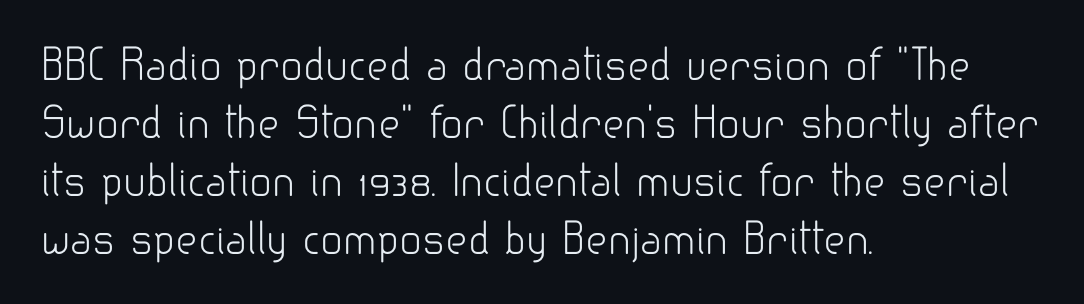
Q: Is the text bold? A: No.
Q: Is the text italic (slanted)? A: No, it is upright.
Q: Is the typeface a serif or a sans-serif typeface? A: Sans-serif.
Q: Is the text underlined? A: No.
Q: How is the paragraph aligned? A: Left-aligned.
Q: Is the spacing between letters normal or unusually wide? A: Normal.
Q: Is the spacing between lines tight, normal or loose? A: Normal.
Q: Width (condensed, normal, or wide)? A: Normal.
Q: Stroke contrast? A: Low.
Q: x-height? A: Small.
Q: Monospaced? A: No.
